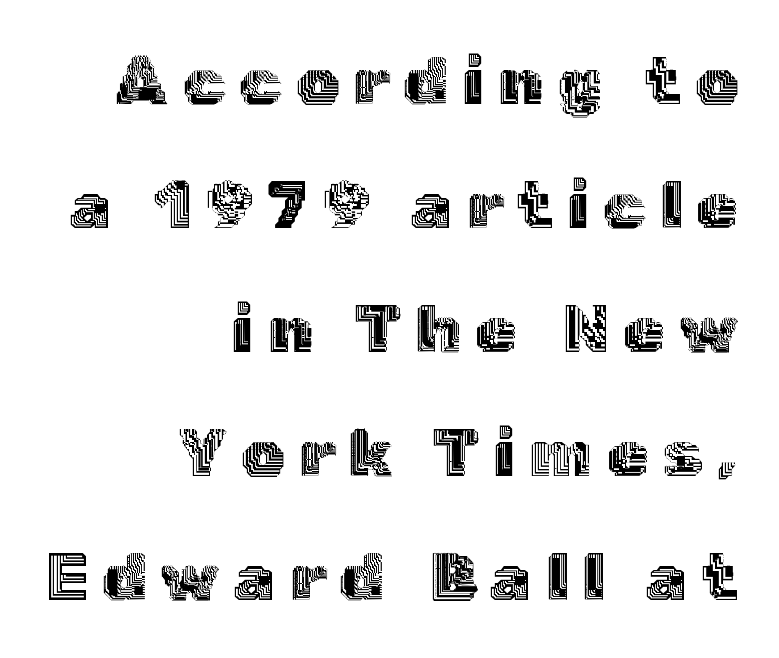
The image shows 67 px text type, upright; set right-aligned, line spacing 1.85x, unusually wide letter spacing (+0.22 em), not underlined; a medium x-height.
